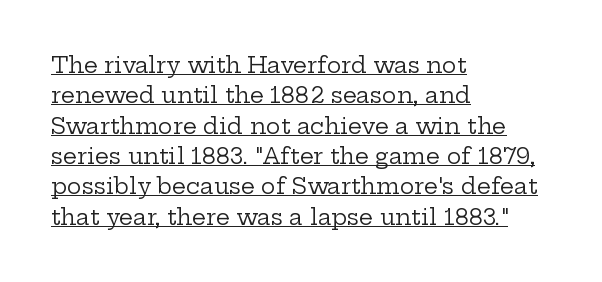
{"italic": "no", "bold": "no", "underline": "yes", "align": "left", "line_spacing": "normal", "line_spacing_ratio": 1.38, "letter_spacing": "normal", "letter_spacing_em": 0.0, "glyph_px": 22}
